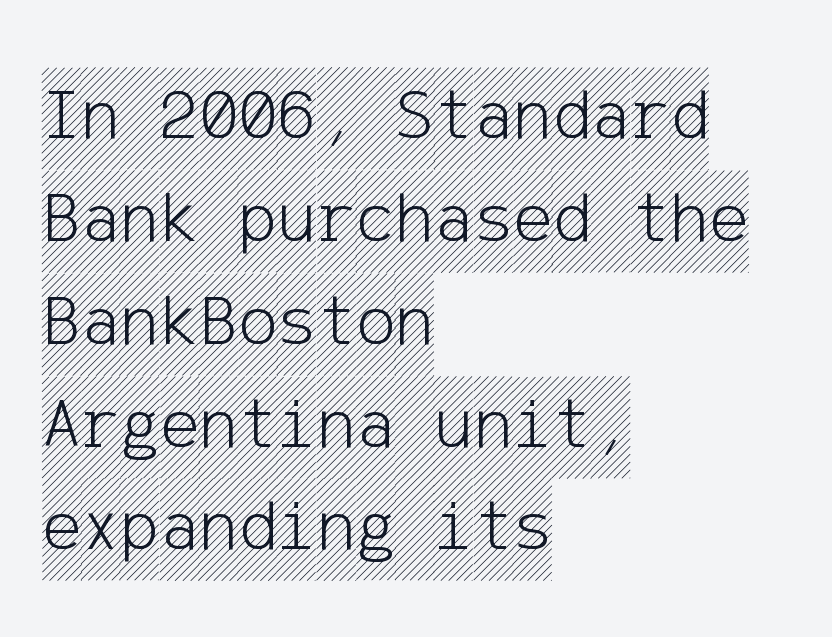
Q: Is the text italic (slanted)? A: No, it is upright.
Q: Is the text underlined? A: No.
Q: How is the paragraph aligned? A: Left-aligned.
Q: Is the spacing between letters normal or unusually wide? A: Normal.
Q: Is the spacing between lines tight, normal or loose? A: Normal.
Q: Width (condensed, normal, or wide)? A: Condensed.
Q: x-height? A: Large.
